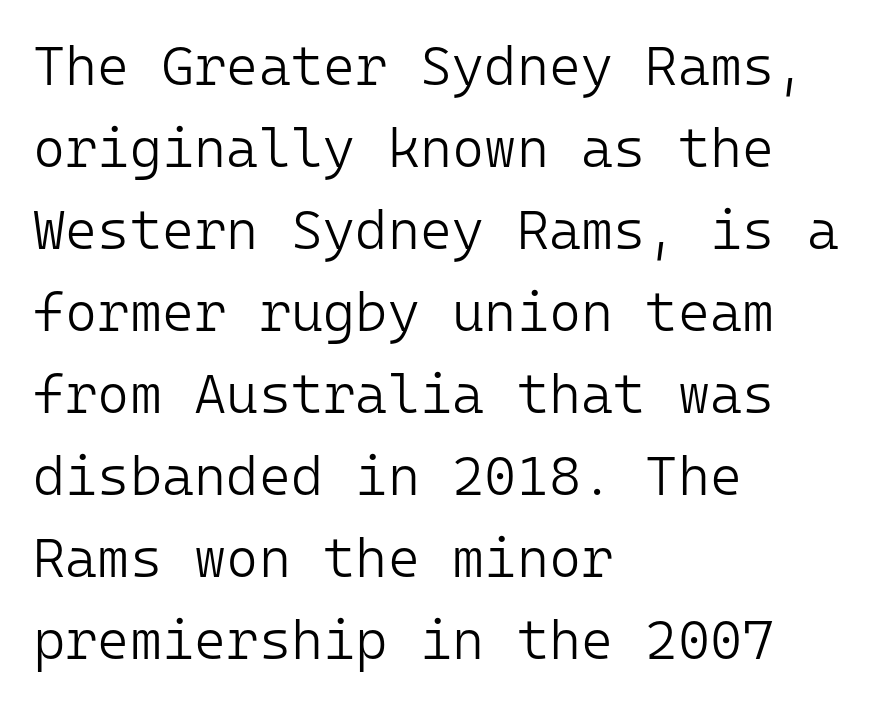
Q: Is the text bold? A: No.
Q: Is the text italic (slanted)? A: No, it is upright.
Q: Is the typeface a serif or a sans-serif typeface? A: Sans-serif.
Q: Is the text underlined? A: No.
Q: How is the paragraph aligned? A: Left-aligned.
Q: Is the spacing between letters normal or unusually wide? A: Normal.
Q: Is the spacing between lines tight, normal or loose? A: Normal.
Q: Width (condensed, normal, or wide)? A: Normal.
Q: Stroke contrast? A: Low.
Q: x-height? A: Medium.
Q: Monospaced? A: Yes.
